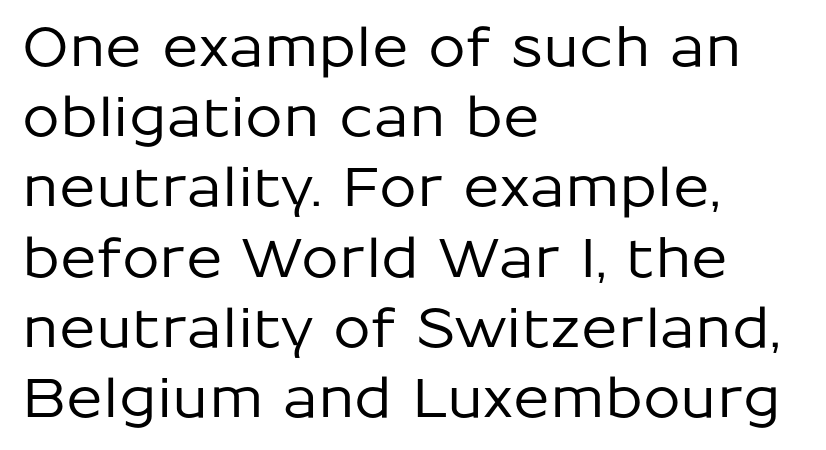
{"serif": "no", "italic": "no", "width": "normal", "stroke_contrast": "low", "x_height": "medium", "monospaced": "no", "underline": "no", "align": "left", "line_spacing": "normal", "line_spacing_ratio": 1.3, "letter_spacing": "normal", "letter_spacing_em": 0.0, "glyph_px": 54}
